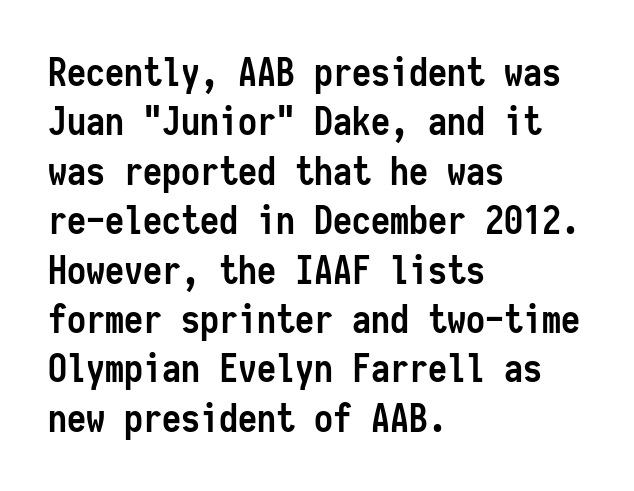
The image shows 38 px semibold, condensed sans-serif type, upright, monospaced; set left-aligned, normal line spacing (1.3x), normal letter spacing, not underlined; low stroke contrast and a medium x-height.
